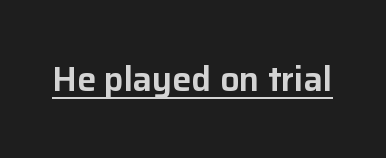
{"serif": "no", "italic": "no", "width": "normal", "stroke_contrast": "low", "x_height": "medium", "monospaced": "no", "underline": "yes", "letter_spacing": "normal", "letter_spacing_em": 0.0, "glyph_px": 34}
